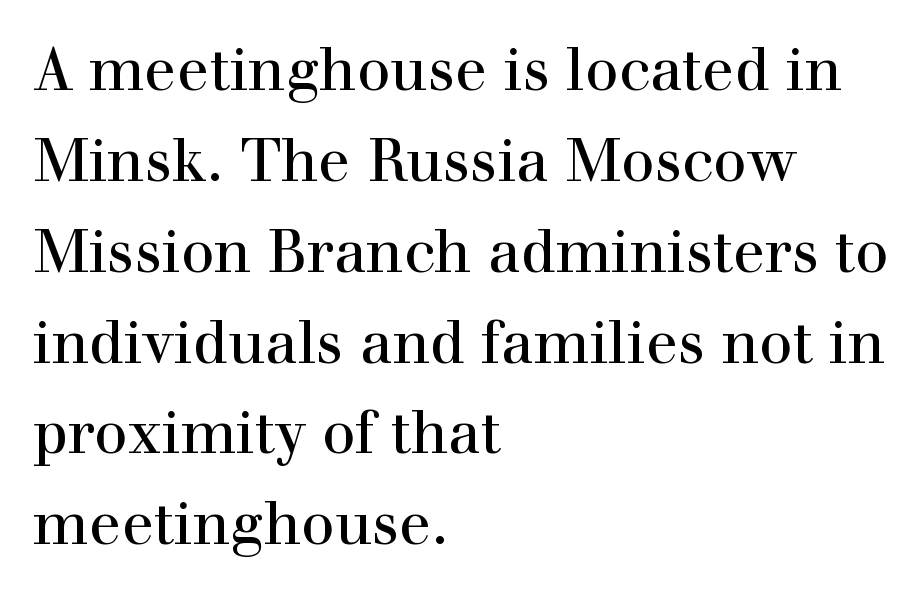
A typesetter would call this leading conventional body-copy spacing. The text was rendered using a seriffed face with decorative stroke endings. This rendering leaves character spacing at its baseline value. Do the letters lean? They stand straight.
